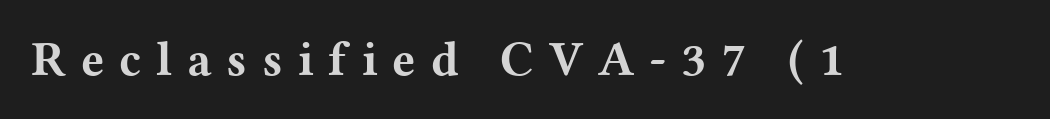
Q: Is the text bold? A: Yes.
Q: Is the text italic (slanted)? A: No, it is upright.
Q: Is the typeface a serif or a sans-serif typeface? A: Serif.
Q: Is the text underlined? A: No.
Q: Is the spacing between letters normal or unusually wide? A: Unusually wide.
Q: Width (condensed, normal, or wide)? A: Wide.
Q: Stroke contrast? A: Medium.
Q: x-height? A: Medium.
Q: Monospaced? A: No.
